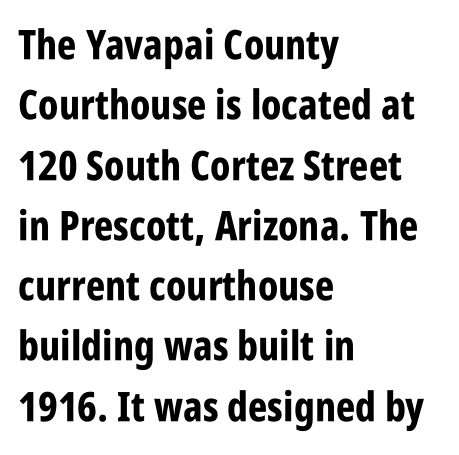
The setting favours the left margin, as ordinary paragraphs usually do. Vertical strokes here are truly vertical. Font category for this specimen: sans-serif. Here the designer chose a conventional face with non-uniform glyph widths. The characters look thick and weighty, a clear bold. Evenly set lines give the paragraph a standard silhouette.
